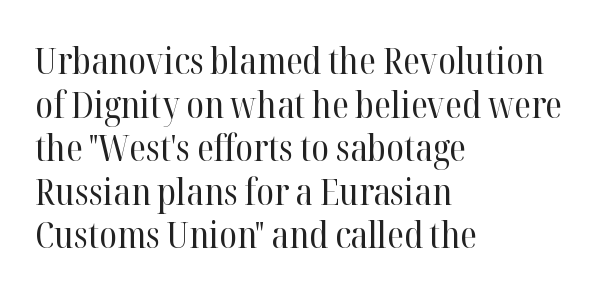
The setting favours the left margin, as ordinary paragraphs usually do. The rendering uses natural spacing where letterforms have individual widths. Rule under the text: the space is simply empty. Italic? Not at all — the glyphs are vertical.
